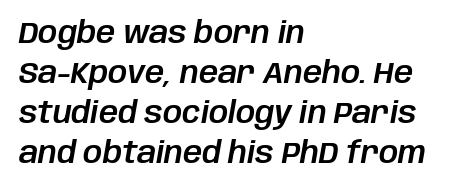
Q: Is the text italic (slanted)? A: Yes, it leans right by about 10 degrees.
Q: Is the text underlined? A: No.
Q: How is the paragraph aligned? A: Left-aligned.
Q: Is the spacing between letters normal or unusually wide? A: Normal.
Q: Is the spacing between lines tight, normal or loose? A: Normal.
Q: Width (condensed, normal, or wide)? A: Normal.
Q: Stroke contrast? A: Low.
Q: x-height? A: Large.
Q: Monospaced? A: No.
